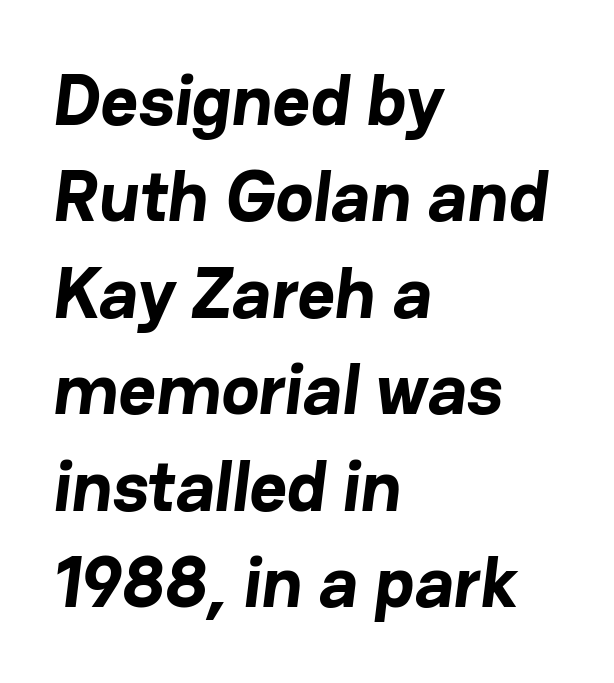
The image shows 72 px bold sans-serif type; set left-aligned, normal line spacing (1.34x), normal letter spacing, not underlined; low stroke contrast and a medium x-height.
